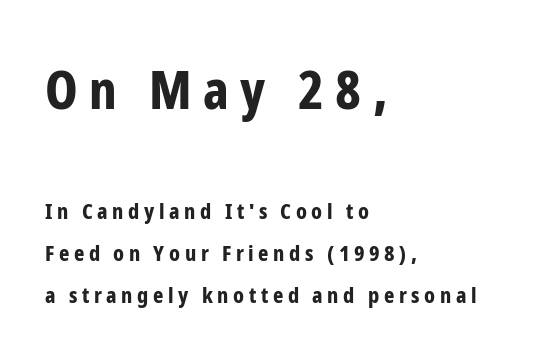
The image shows 54 px bold, condensed sans-serif type, upright; set left-aligned, loose line spacing (1.92x), unusually wide letter spacing (+0.21 em), not underlined; the first (top) block is 2.45x larger; low stroke contrast and a medium x-height.
